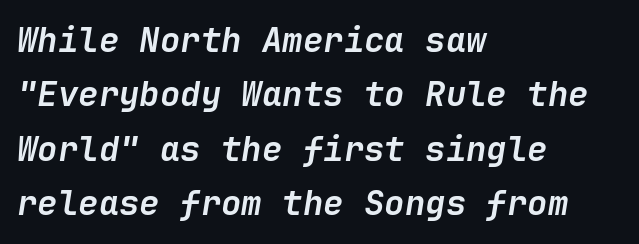
Q: Is the text bold? A: Yes.
Q: Is the text italic (slanted)? A: Yes, it leans right by about 9 degrees.
Q: Is the text underlined? A: No.
Q: How is the paragraph aligned? A: Left-aligned.
Q: Is the spacing between letters normal or unusually wide? A: Normal.
Q: Is the spacing between lines tight, normal or loose? A: Normal.
Q: Width (condensed, normal, or wide)? A: Normal.
Q: Stroke contrast? A: Low.
Q: x-height? A: Medium.
